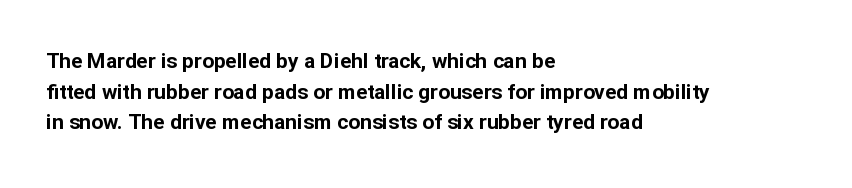
Glyph-to-glyph distance matches everyday printed text. If you drew a line through each stem, it would be perfectly vertical. Horizontal bands of white between lines are of average thickness. Type without underlining. The glyphs have the mass of a bold cut.
